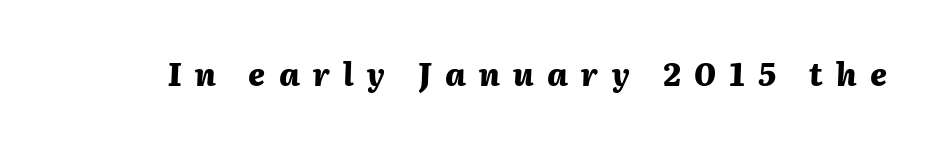
The image shows 31 px heavy type, italic (leaning right); set unusually wide letter spacing (+0.43 em), not underlined; medium stroke contrast and a medium x-height.
